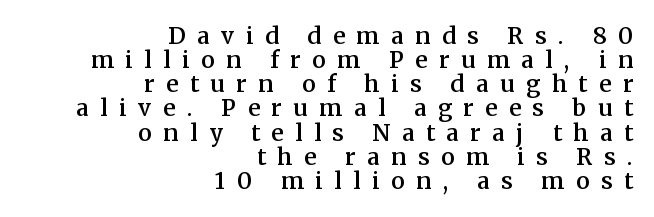
Q: Is the text bold? A: Semi-bold.
Q: Is the text italic (slanted)? A: No, it is upright.
Q: Is the text underlined? A: No.
Q: How is the paragraph aligned? A: Right-aligned.
Q: Is the spacing between letters normal or unusually wide? A: Unusually wide.
Q: Is the spacing between lines tight, normal or loose? A: Tight.
